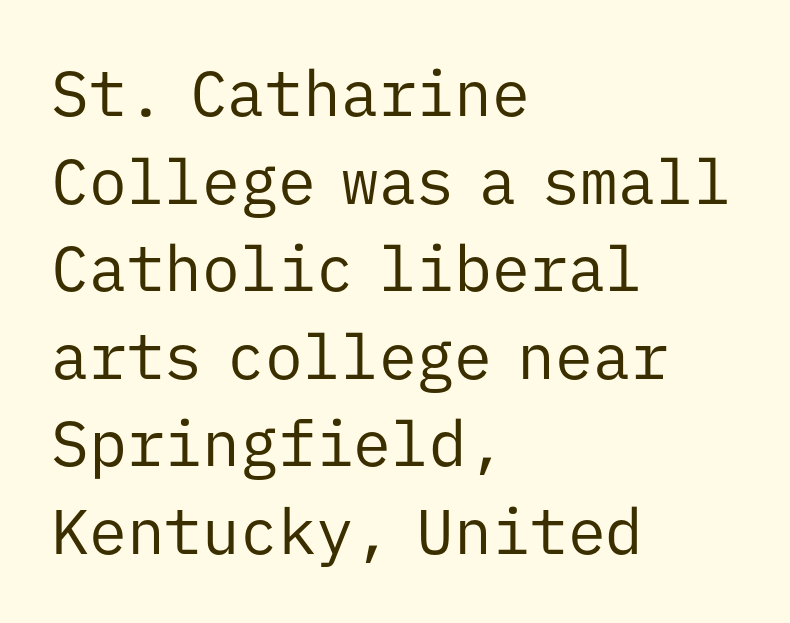
Q: Is the text bold? A: No.
Q: Is the text italic (slanted)? A: No, it is upright.
Q: Is the typeface a serif or a sans-serif typeface? A: Sans-serif.
Q: Is the text underlined? A: No.
Q: How is the paragraph aligned? A: Left-aligned.
Q: Is the spacing between letters normal or unusually wide? A: Normal.
Q: Is the spacing between lines tight, normal or loose? A: Normal.
Q: Width (condensed, normal, or wide)? A: Normal.
Q: Stroke contrast? A: Low.
Q: x-height? A: Medium.
Q: Monospaced? A: Yes.
